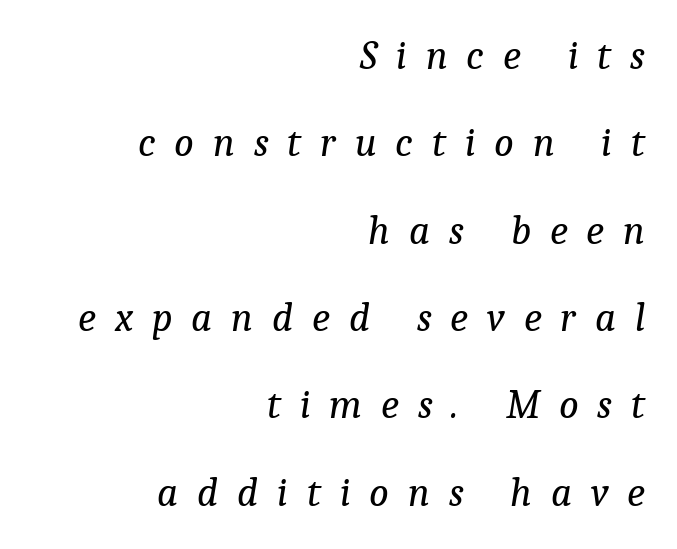
Q: Is the text bold? A: No.
Q: Is the text italic (slanted)? A: Yes, it leans right by about 9 degrees.
Q: Is the typeface a serif or a sans-serif typeface? A: Serif.
Q: Is the text underlined? A: No.
Q: How is the paragraph aligned? A: Right-aligned.
Q: Is the spacing between letters normal or unusually wide? A: Unusually wide.
Q: Is the spacing between lines tight, normal or loose? A: Loose.
Q: Width (condensed, normal, or wide)? A: Normal.
Q: Stroke contrast? A: Low.
Q: x-height? A: Medium.
Q: Monospaced? A: No.
